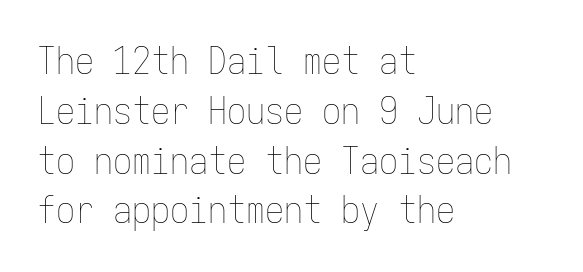
The image shows 38 px thin, condensed type, upright, monospaced; set left-aligned, normal line spacing (1.31x), normal letter spacing, not underlined; low stroke contrast and a medium x-height.
